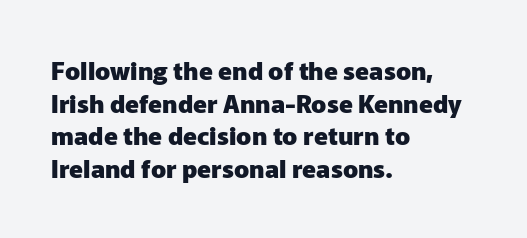
Q: Is the text bold? A: Yes.
Q: Is the text italic (slanted)? A: No, it is upright.
Q: Is the text underlined? A: No.
Q: How is the paragraph aligned? A: Left-aligned.
Q: Is the spacing between letters normal or unusually wide? A: Normal.
Q: Is the spacing between lines tight, normal or loose? A: Normal.
